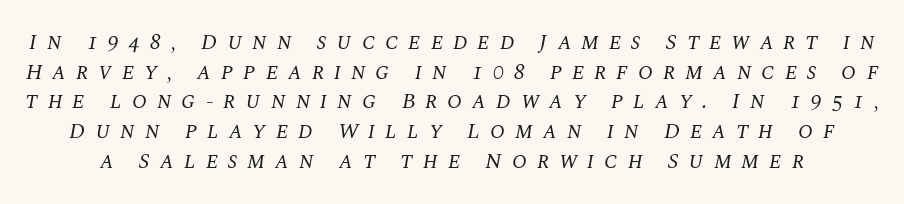
{"italic": "yes", "lean": "right", "slant_degrees": 10, "bold": "no", "underline": "no", "line_spacing": "normal", "line_spacing_ratio": 1.35, "letter_spacing": "wide", "letter_spacing_em": 0.45, "glyph_px": 22}
